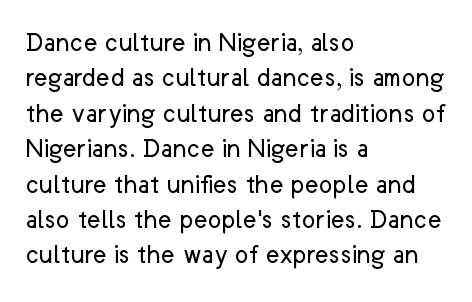
The image shows 29 px regular-weight sans-serif type, upright; set left-aligned, line spacing 1.22x, normal letter spacing, not underlined; low stroke contrast and a medium x-height.
